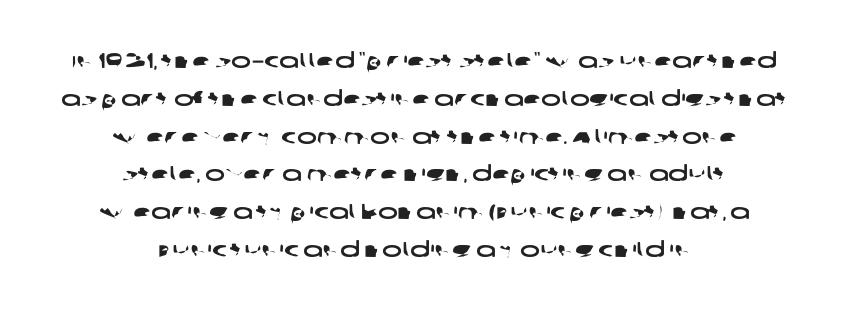
The image shows 21 px text type; set centered, line spacing 1.8x, normal letter spacing, not underlined.
